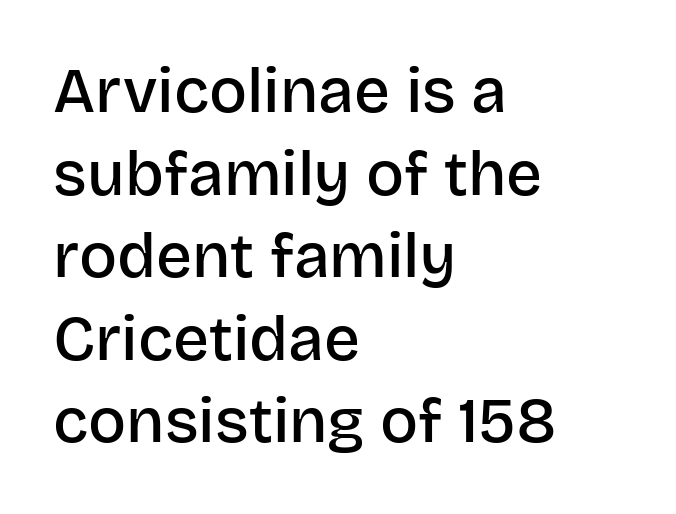
The image shows 63 px semibold sans-serif type, upright; set left-aligned, normal line spacing (1.31x), normal letter spacing, not underlined; low stroke contrast and a large x-height.
